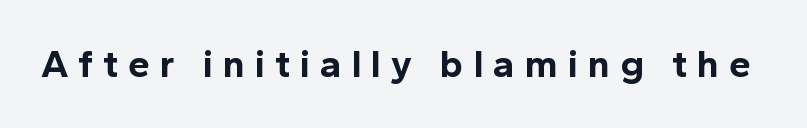
The image shows 39 px bold sans-serif type, upright; set unusually wide letter spacing (+0.25 em), not underlined; a medium x-height.
